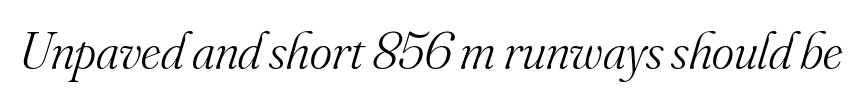
Q: Is the text bold? A: No.
Q: Is the text italic (slanted)? A: Yes, it leans right by about 16 degrees.
Q: Is the typeface a serif or a sans-serif typeface? A: Serif.
Q: Is the text underlined? A: No.
Q: Is the spacing between letters normal or unusually wide? A: Normal.
Q: Width (condensed, normal, or wide)? A: Normal.
Q: Stroke contrast? A: Medium.
Q: x-height? A: Small.
Q: Monospaced? A: No.
